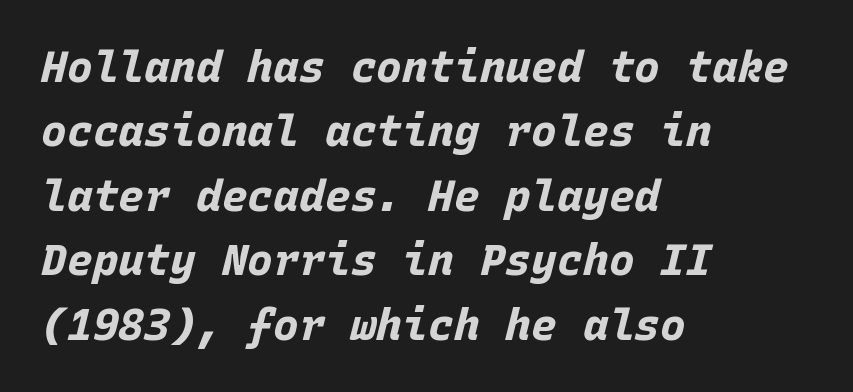
{"italic": "yes", "lean": "right", "slant_degrees": 15, "bold": "yes", "weight": "bold", "width": "normal", "stroke_contrast": "low", "x_height": "large", "monospaced": "yes", "underline": "no", "align": "left", "line_spacing": "normal", "line_spacing_ratio": 1.5, "letter_spacing": "normal", "letter_spacing_em": 0.0, "glyph_px": 43}
